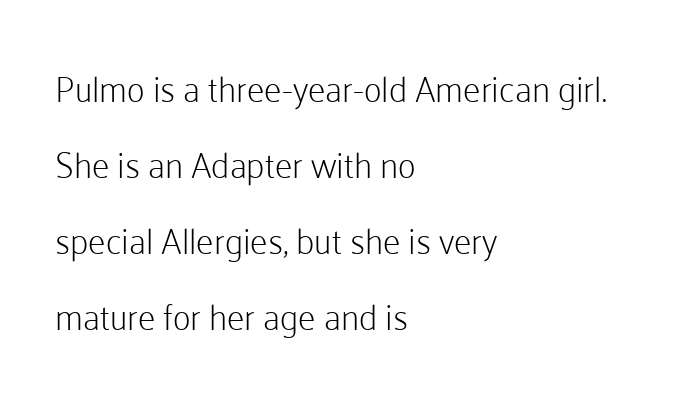
The image shows 35 px light sans-serif type, upright; set left-aligned, loose line spacing (2.17x), normal letter spacing, not underlined; low stroke contrast and a medium x-height.
